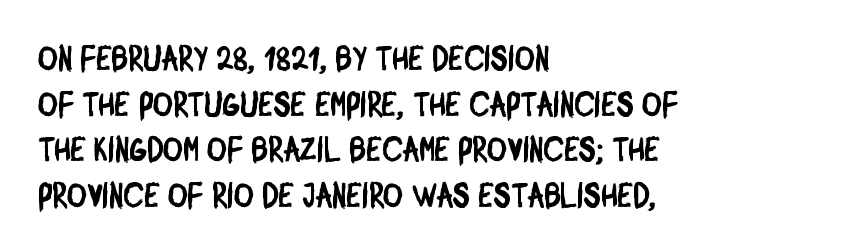
Q: Is the typeface a serif or a sans-serif typeface? A: Sans-serif.
Q: Is the text underlined? A: No.
Q: How is the paragraph aligned? A: Left-aligned.
Q: Is the spacing between letters normal or unusually wide? A: Normal.
Q: Is the spacing between lines tight, normal or loose? A: Normal.
Q: Width (condensed, normal, or wide)? A: Condensed.
Q: Stroke contrast? A: Low.
Q: x-height? A: Large.
Q: Monospaced? A: No.
